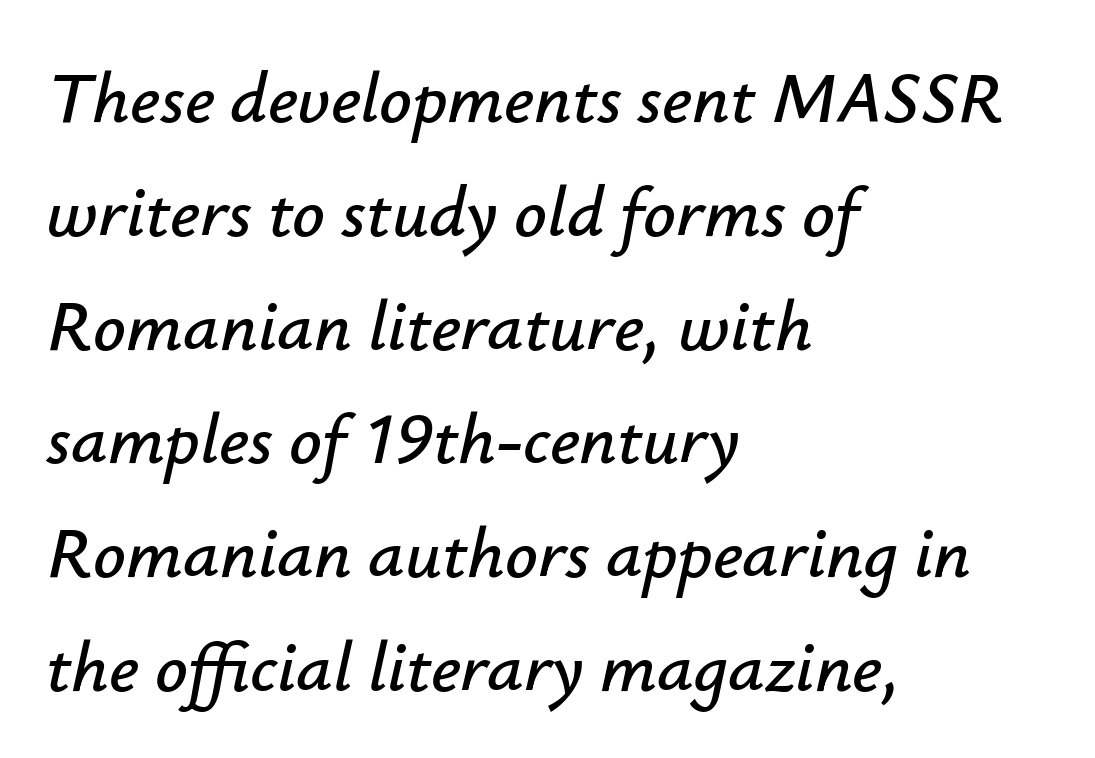
Underlining? Definitely not there. The block of text has a typical density, with ordinary space between rows. The face used here is rendered with its standard letterfit. The text carries the slant typical of an italic or oblique font. The paragraph has a hard left edge and a soft right edge.
